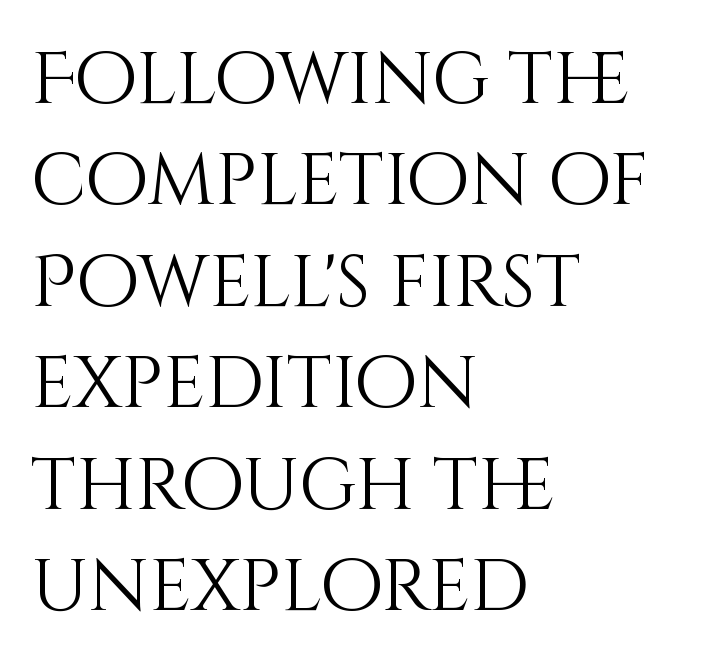
Q: Is the text bold? A: No.
Q: Is the text italic (slanted)? A: No, it is upright.
Q: Is the text underlined? A: No.
Q: How is the paragraph aligned? A: Left-aligned.
Q: Is the spacing between letters normal or unusually wide? A: Normal.
Q: Is the spacing between lines tight, normal or loose? A: Normal.
Q: Width (condensed, normal, or wide)? A: Normal.
Q: Stroke contrast? A: Medium.
Q: x-height? A: Large.
Q: Monospaced? A: No.
